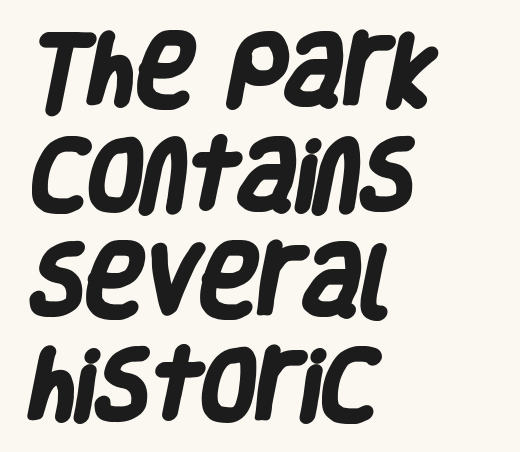
The passage shown is typed in a proportional face where columns would drift. Horizontally, the lines are justified to the leading edge only. The baseline area is clear. Letter spacing: default. This sample uses a sans-serif face. How heavy is the stroke? Heavy — this is a bold.
